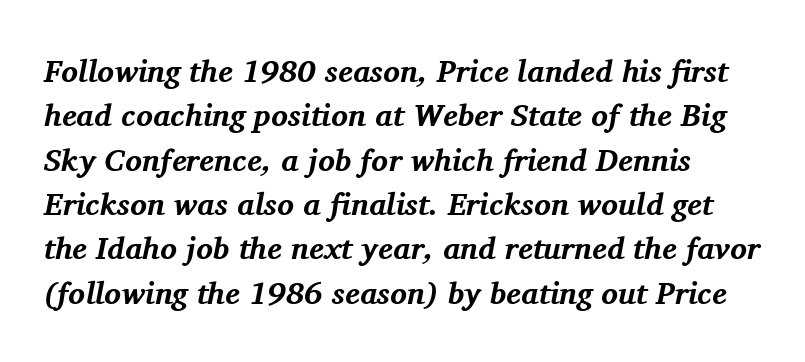
{"serif": "yes", "italic": "yes", "lean": "right", "slant_degrees": 11, "bold": "yes", "weight": "bold", "width": "normal", "stroke_contrast": "medium", "x_height": "medium", "monospaced": "no", "underline": "no", "line_spacing": "normal", "line_spacing_ratio": 1.43, "letter_spacing": "normal", "letter_spacing_em": 0.0, "glyph_px": 31}
